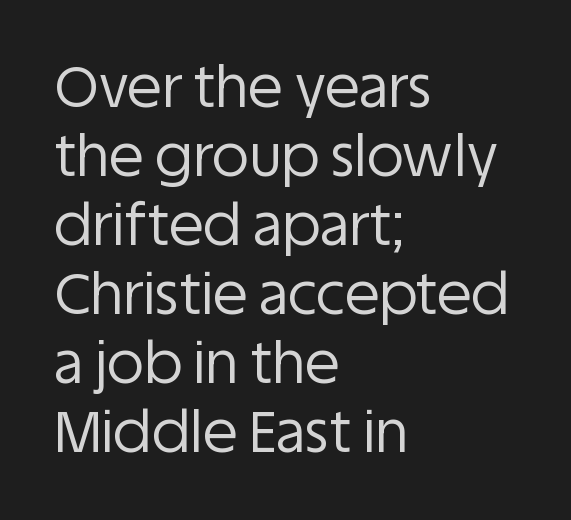
Does the lettering tilt? It doesn't — this is upright. Here the designer chose a conventional face with non-uniform glyph widths. Short note: letters normally spaced. The glyphs in this specimen are sans serif. The gap between lines stays unmarked.
